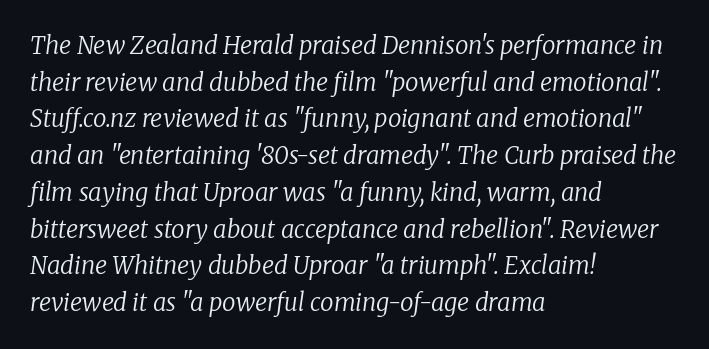
{"italic": "yes", "lean": "right", "slant_degrees": 8, "bold": "no", "underline": "no", "align": "left", "line_spacing": "normal", "line_spacing_ratio": 1.53, "letter_spacing": "normal", "letter_spacing_em": 0.0, "glyph_px": 24}
